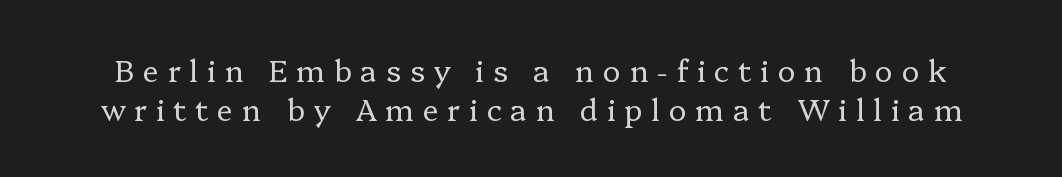
The image shows 30 px regular-weight serif type, upright; set normal line spacing (1.29x), unusually wide letter spacing (+0.29 em), not underlined; low stroke contrast and a medium x-height.
